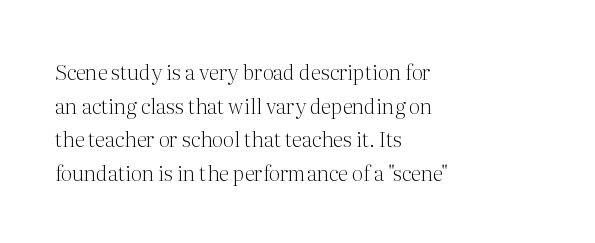
{"italic": "no", "bold": "no", "underline": "no", "align": "left", "line_spacing": "normal", "line_spacing_ratio": 1.6, "letter_spacing": "normal", "letter_spacing_em": 0.0, "glyph_px": 21}
